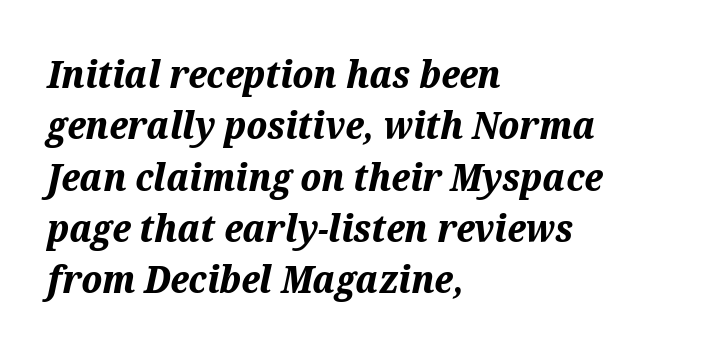
{"italic": "yes", "lean": "right", "slant_degrees": 12, "bold": "yes", "weight": "bold", "width": "normal", "stroke_contrast": "medium", "x_height": "medium", "monospaced": "no", "underline": "no", "align": "left", "line_spacing": "normal", "line_spacing_ratio": 1.35, "letter_spacing": "normal", "letter_spacing_em": 0.0, "glyph_px": 38}
